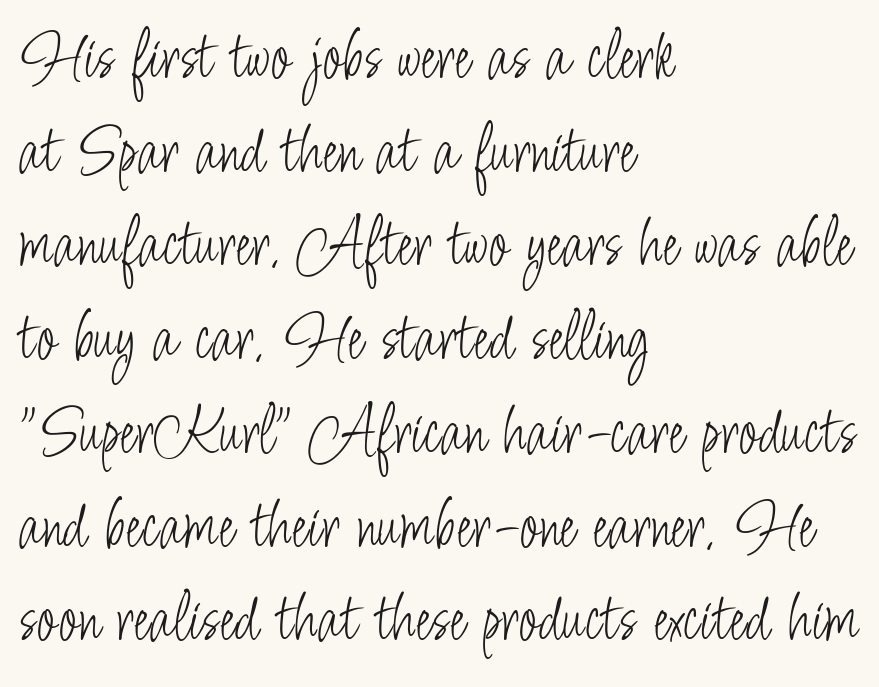
Q: Is the text bold? A: No.
Q: Is the text italic (slanted)? A: Yes.
Q: Is the typeface a serif or a sans-serif typeface? A: Sans-serif.
Q: Is the text underlined? A: No.
Q: How is the paragraph aligned? A: Left-aligned.
Q: Is the spacing between letters normal or unusually wide? A: Normal.
Q: Is the spacing between lines tight, normal or loose? A: Normal.
Q: Width (condensed, normal, or wide)? A: Condensed.
Q: Stroke contrast? A: Low.
Q: x-height? A: Small.
Q: Monospaced? A: No.
